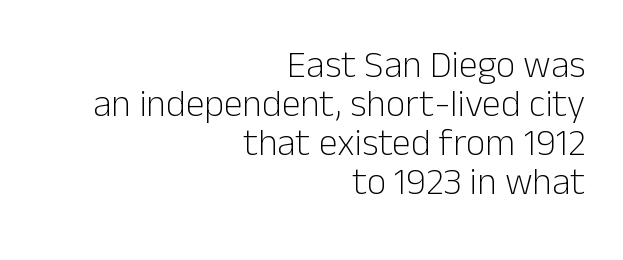
{"serif": "no", "italic": "no", "bold": "no", "weight": "light", "width": "normal", "stroke_contrast": "low", "x_height": "medium", "monospaced": "no", "underline": "no", "align": "right", "line_spacing": "tight", "line_spacing_ratio": 1.03, "letter_spacing": "normal", "letter_spacing_em": 0.0, "glyph_px": 38}
